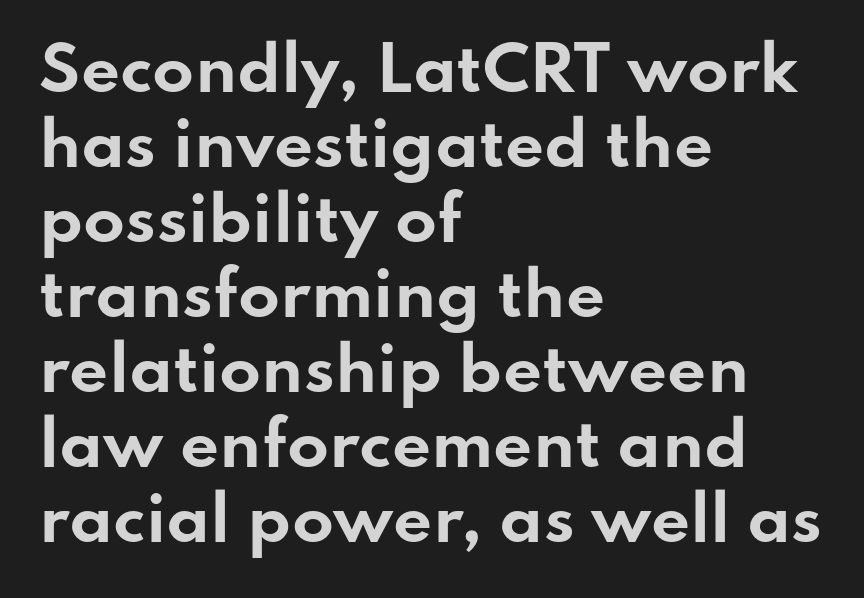
Q: Is the text bold? A: Yes.
Q: Is the text italic (slanted)? A: No, it is upright.
Q: Is the typeface a serif or a sans-serif typeface? A: Sans-serif.
Q: Is the text underlined? A: No.
Q: How is the paragraph aligned? A: Left-aligned.
Q: Is the spacing between letters normal or unusually wide? A: Normal.
Q: Width (condensed, normal, or wide)? A: Wide.
Q: Stroke contrast? A: Low.
Q: x-height? A: Small.
Q: Monospaced? A: No.
